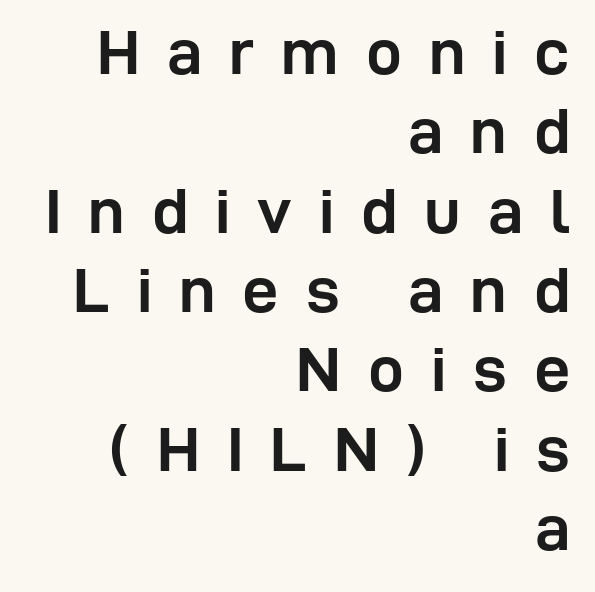
Q: Is the text bold? A: Yes.
Q: Is the text italic (slanted)? A: No, it is upright.
Q: Is the typeface a serif or a sans-serif typeface? A: Sans-serif.
Q: Is the text underlined? A: No.
Q: How is the paragraph aligned? A: Right-aligned.
Q: Is the spacing between letters normal or unusually wide? A: Unusually wide.
Q: Width (condensed, normal, or wide)? A: Normal.
Q: Stroke contrast? A: Low.
Q: x-height? A: Medium.
Q: Monospaced? A: No.
